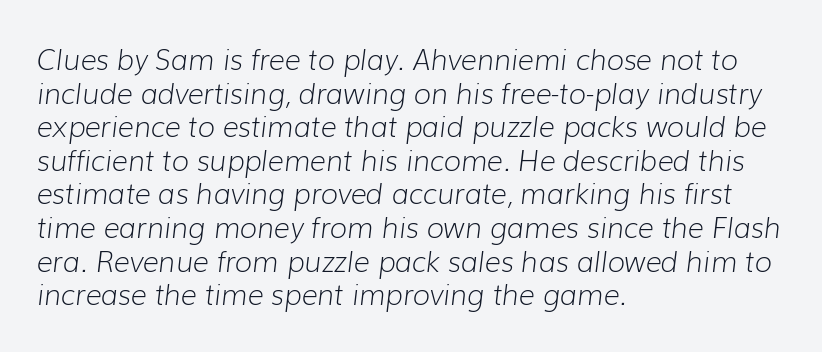
The image shows 28 px light type, italic (leaning right); set left-aligned, line spacing 1.2x, normal letter spacing, not underlined; low stroke contrast and a medium x-height.
